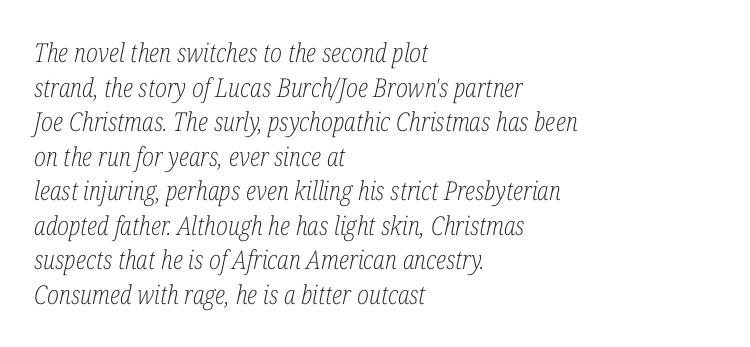
Q: Is the text bold? A: No.
Q: Is the text italic (slanted)? A: Yes, it leans right by about 12 degrees.
Q: Is the text underlined? A: No.
Q: How is the paragraph aligned? A: Left-aligned.
Q: Is the spacing between letters normal or unusually wide? A: Normal.
Q: Is the spacing between lines tight, normal or loose? A: Normal.
